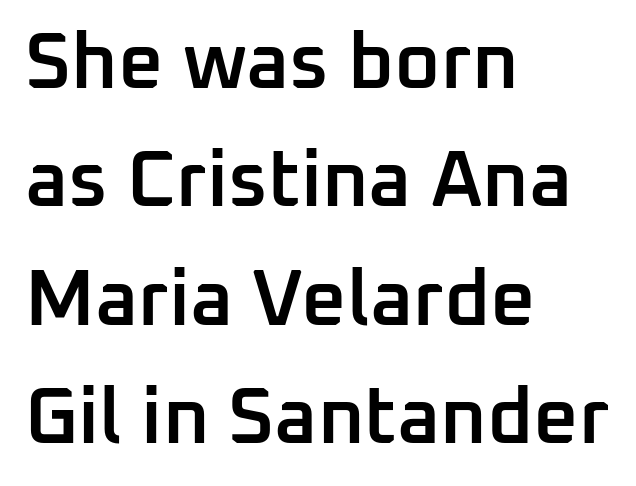
The image shows 79 px semibold sans-serif type, upright; set left-aligned, normal line spacing (1.5x), normal letter spacing, not underlined; low stroke contrast and a medium x-height.
